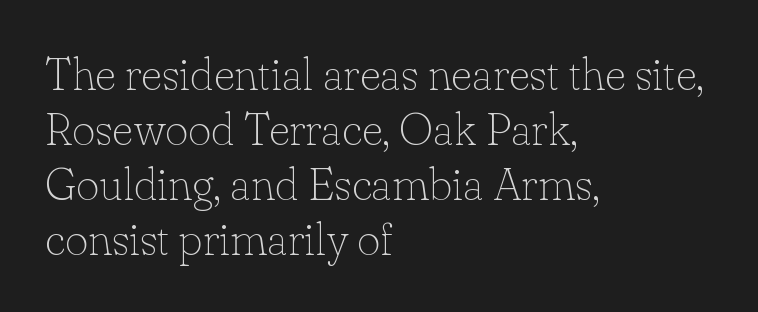
Unbolded letterforms with no extra heft. Glyph-to-glyph distance matches everyday printed text. No italicization has been applied; the sample stays upright. In terms of letterform style, serifs are clearly present. Visually the block forms a straight wall on the left and a jagged coastline on the right. The strip under each line holds only bare page.
